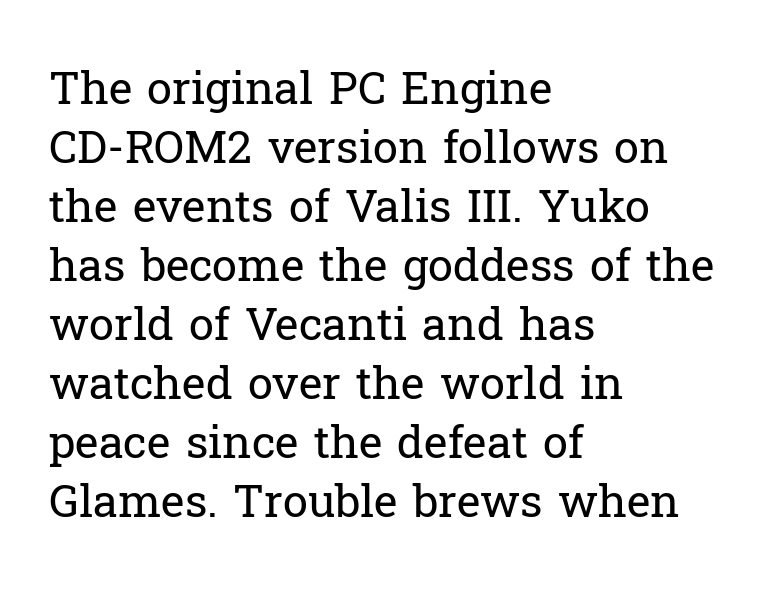
The image shows 45 px regular-weight serif type, upright; set left-aligned, normal line spacing (1.31x), normal letter spacing, not underlined; low stroke contrast and a medium x-height.
